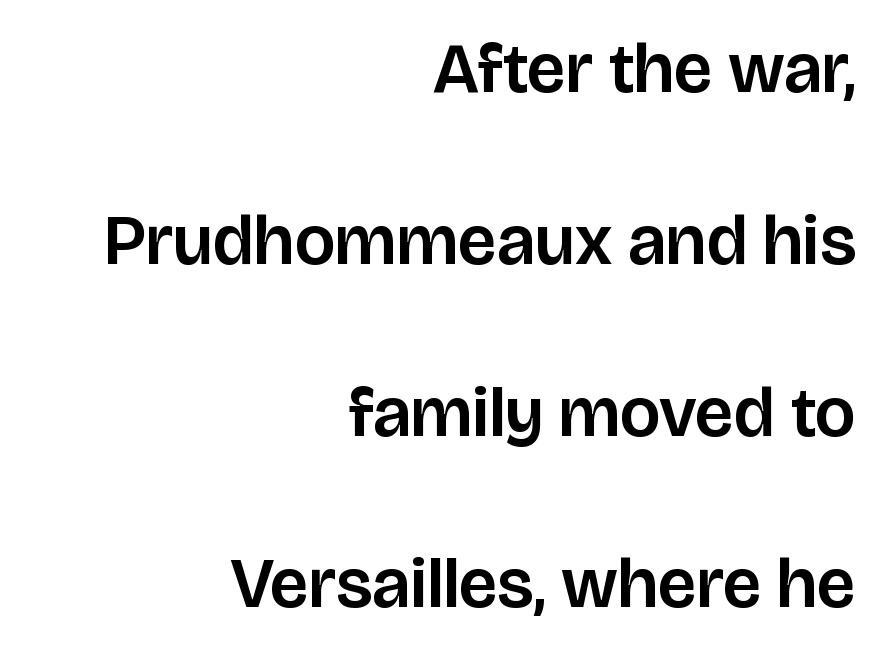
Q: Is the text italic (slanted)? A: No, it is upright.
Q: Is the typeface a serif or a sans-serif typeface? A: Sans-serif.
Q: Is the text underlined? A: No.
Q: How is the paragraph aligned? A: Right-aligned.
Q: Is the spacing between letters normal or unusually wide? A: Normal.
Q: Is the spacing between lines tight, normal or loose? A: Loose.
Q: Width (condensed, normal, or wide)? A: Normal.
Q: Stroke contrast? A: Low.
Q: x-height? A: Large.
Q: Monospaced? A: No.
